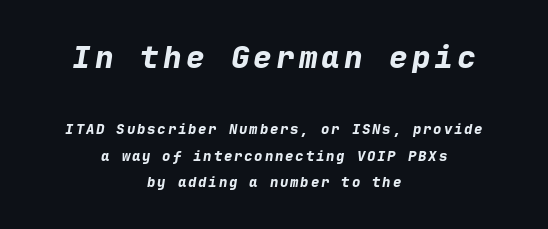
Q: Is the text bold? A: Yes.
Q: Is the text italic (slanted)? A: Yes, it leans right by about 9 degrees.
Q: Is the text underlined? A: No.
Q: How is the paragraph aligned? A: Centered.
Q: Which block of text is set in a larger size, the first (top) or the second (bottom)? A: The first (top) one.
Q: Width (condensed, normal, or wide)? A: Normal.
Q: Stroke contrast? A: Low.
Q: x-height? A: Medium.
Q: Monospaced? A: Yes.
